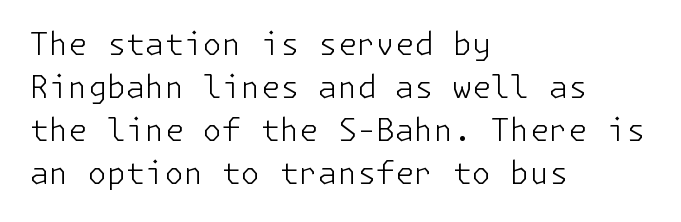
The image shows 31 px light sans-serif type, upright; set left-aligned, normal line spacing (1.39x), normal letter spacing, not underlined; low stroke contrast and a medium x-height.
